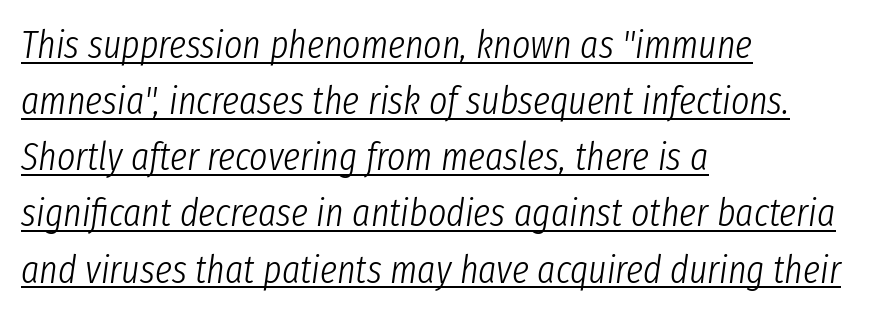
{"italic": "yes", "lean": "right", "slant_degrees": 8, "bold": "no", "weight": "light", "width": "condensed", "stroke_contrast": "low", "x_height": "medium", "monospaced": "no", "underline": "yes", "align": "left", "line_spacing": "normal", "line_spacing_ratio": 1.44, "letter_spacing": "normal", "letter_spacing_em": 0.0, "glyph_px": 39}
